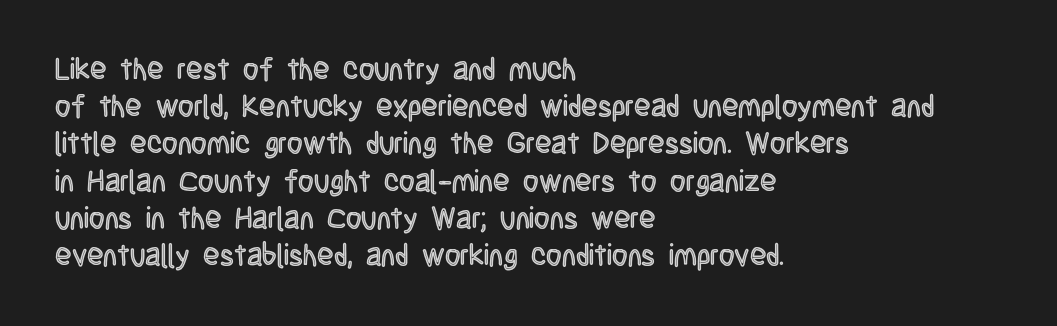
Q: Is the text italic (slanted)? A: No, it is upright.
Q: Is the text underlined? A: No.
Q: How is the paragraph aligned? A: Left-aligned.
Q: Is the spacing between letters normal or unusually wide? A: Normal.
Q: Width (condensed, normal, or wide)? A: Condensed.
Q: x-height? A: Large.
Q: Monospaced? A: No.
